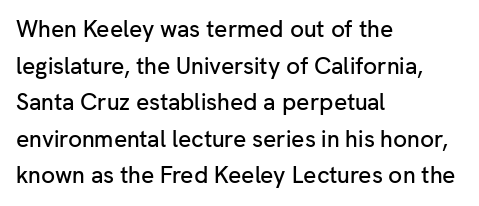
Q: Is the text italic (slanted)? A: No, it is upright.
Q: Is the text underlined? A: No.
Q: How is the paragraph aligned? A: Left-aligned.
Q: Is the spacing between letters normal or unusually wide? A: Normal.
Q: Is the spacing between lines tight, normal or loose? A: Normal.
